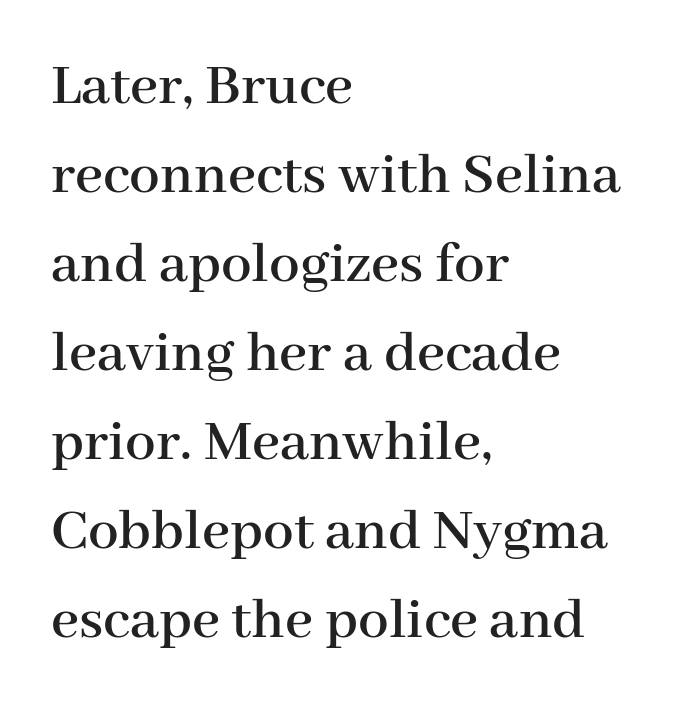
The image shows 61 px serif type, upright; set left-aligned, normal line spacing (1.46x), normal letter spacing, not underlined; high stroke contrast and a medium x-height.
